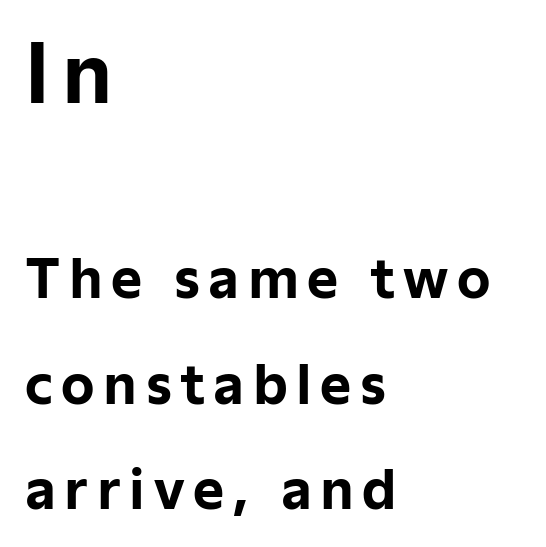
The image shows 79 px bold sans-serif type, upright; set left-aligned, loose line spacing (1.99x), not underlined; the first (top) block is 1.49x larger; low stroke contrast and a medium x-height.
